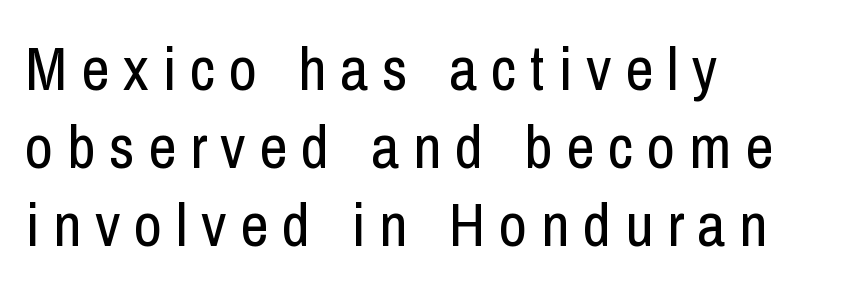
{"serif": "no", "italic": "no", "bold": "no", "weight": "regular", "width": "condensed", "stroke_contrast": "low", "x_height": "medium", "monospaced": "no", "underline": "no", "align": "left", "line_spacing": "normal", "line_spacing_ratio": 1.26, "letter_spacing": "wide", "letter_spacing_em": 0.22, "glyph_px": 62}
